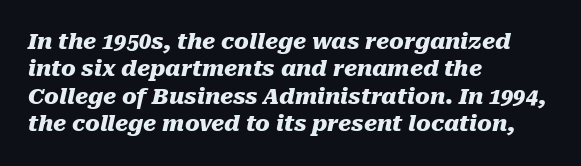
Q: Is the text bold? A: Yes.
Q: Is the text italic (slanted)? A: Yes, it leans right by about 10 degrees.
Q: Is the text underlined? A: No.
Q: How is the paragraph aligned? A: Left-aligned.
Q: Is the spacing between letters normal or unusually wide? A: Normal.
Q: Is the spacing between lines tight, normal or loose? A: Normal.
